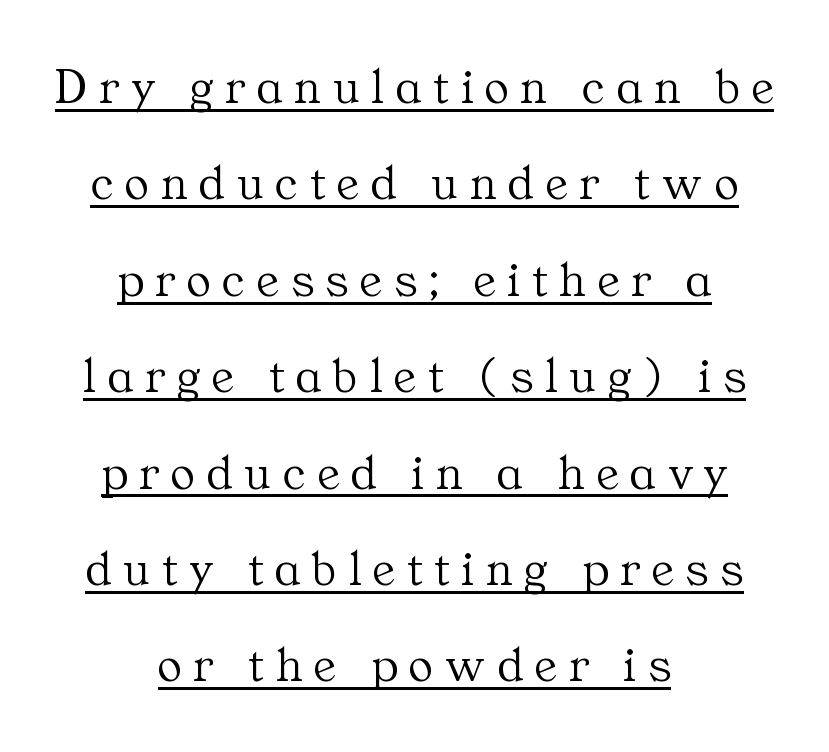
The image shows 51 px light serif type, upright; set centered, line spacing 1.89x, unusually wide letter spacing (+0.23 em), underlined; medium stroke contrast and a medium x-height.
